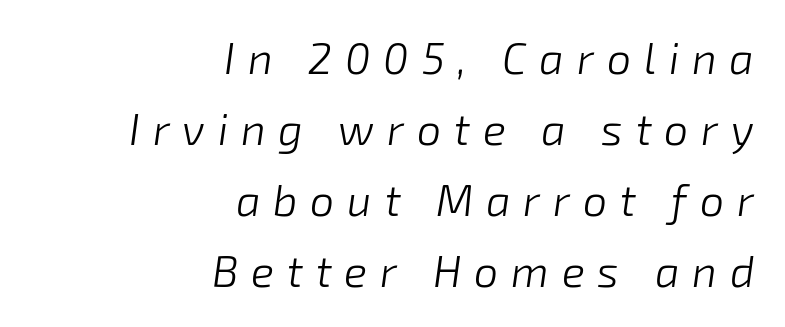
The image shows 43 px light type, italic (leaning right); set right-aligned, normal line spacing (1.65x), unusually wide letter spacing (+0.3 em), not underlined; low stroke contrast and a medium x-height.
